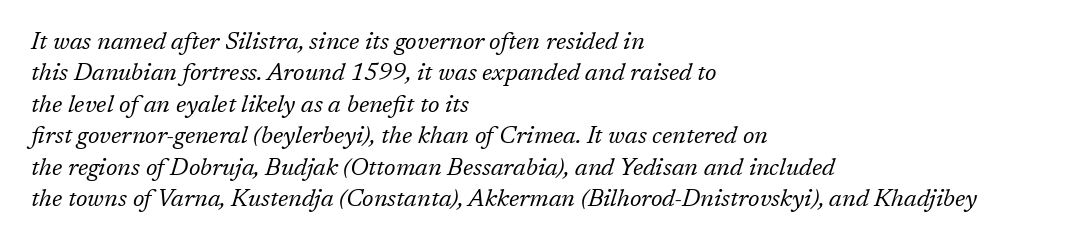
Leading: standard. The baseline area is clear. Nobody touched the tracking dial on this one. Compared with a typical body face, this is equally light or lighter still.
